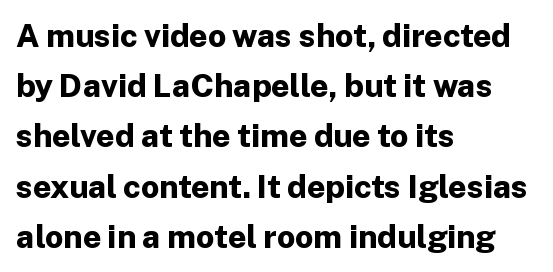
Q: Is the text bold? A: Yes.
Q: Is the text italic (slanted)? A: No, it is upright.
Q: Is the typeface a serif or a sans-serif typeface? A: Sans-serif.
Q: Is the text underlined? A: No.
Q: How is the paragraph aligned? A: Left-aligned.
Q: Is the spacing between letters normal or unusually wide? A: Normal.
Q: Is the spacing between lines tight, normal or loose? A: Normal.
Q: Width (condensed, normal, or wide)? A: Normal.
Q: Stroke contrast? A: Low.
Q: x-height? A: Medium.
Q: Monospaced? A: No.
